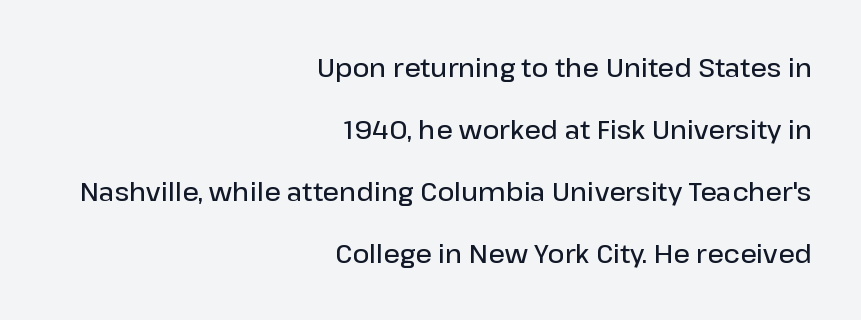
{"italic": "no", "bold": "semi", "underline": "no", "align": "right", "line_spacing": "loose", "line_spacing_ratio": 2.38, "letter_spacing": "normal", "letter_spacing_em": 0.0, "glyph_px": 26}
